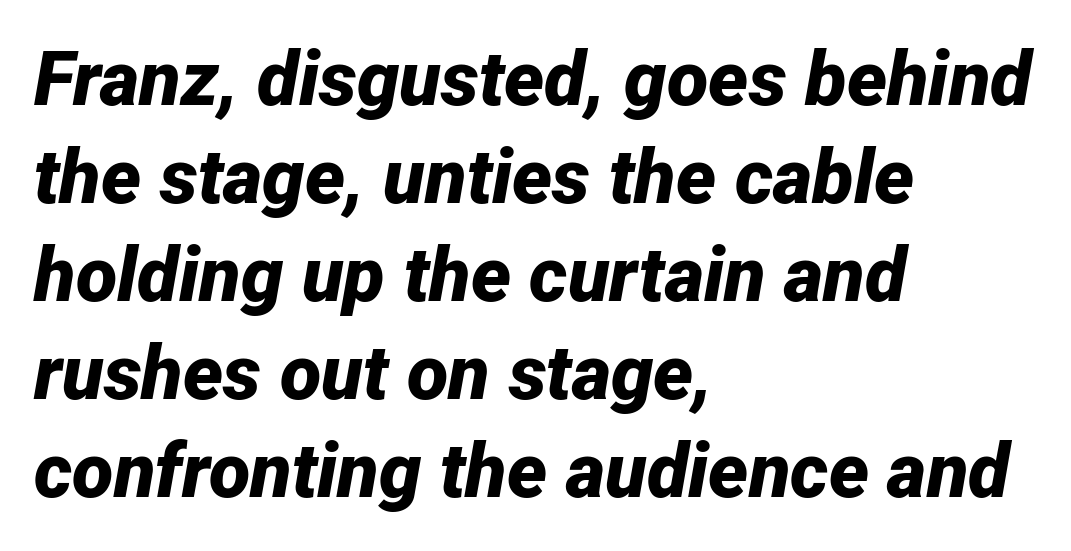
The image shows 76 px bold type, italic (leaning right); set left-aligned, normal line spacing (1.29x), normal letter spacing, not underlined; low stroke contrast and a medium x-height.
